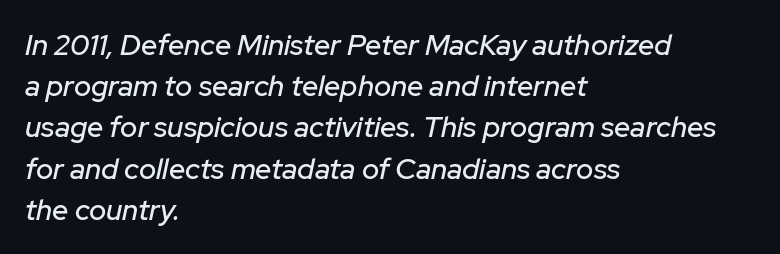
The image shows 29 px text type, italic (leaning right); set left-aligned, normal line spacing (1.42x), normal letter spacing, not underlined; low stroke contrast and a medium x-height.
